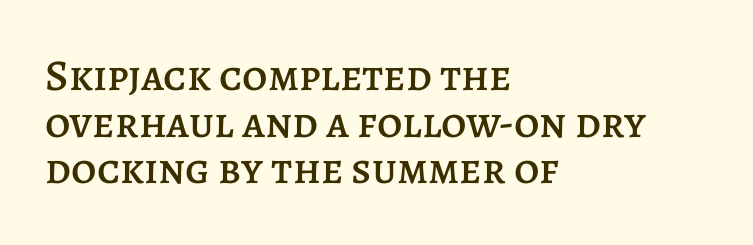
The specimen omits any rule beneath the text block's lines. You could barely slide anything between these rows. These lines are set flush left with a ragged right edge. Look at the tracking — it's just the regular setting, nothing added.
